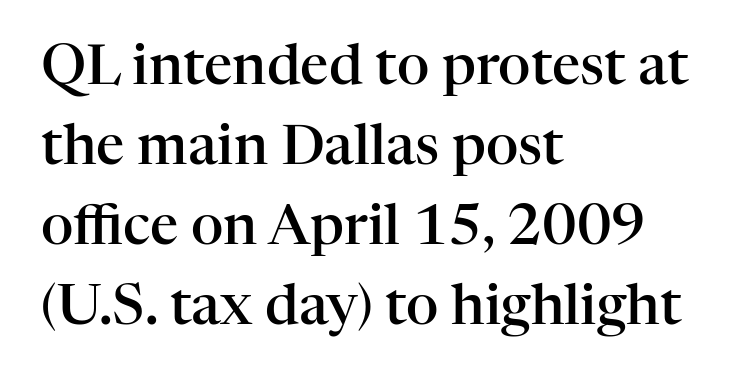
{"serif": "yes", "italic": "no", "bold": "semi", "weight": "semibold", "width": "normal", "stroke_contrast": "high", "x_height": "medium", "monospaced": "no", "underline": "no", "align": "left", "line_spacing": "normal", "line_spacing_ratio": 1.43, "letter_spacing": "normal", "letter_spacing_em": 0.0, "glyph_px": 56}
